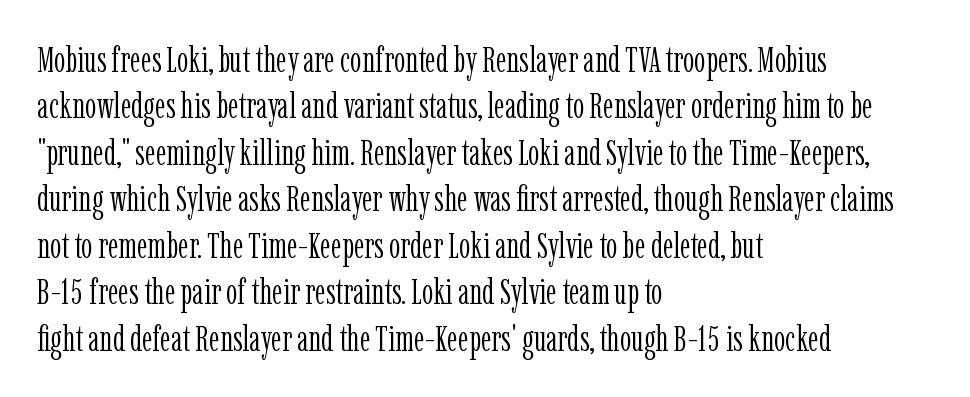
The image shows 36 px light, condensed serif type, upright; set left-aligned, normal line spacing (1.29x), normal letter spacing, not underlined; low stroke contrast and a medium x-height.
